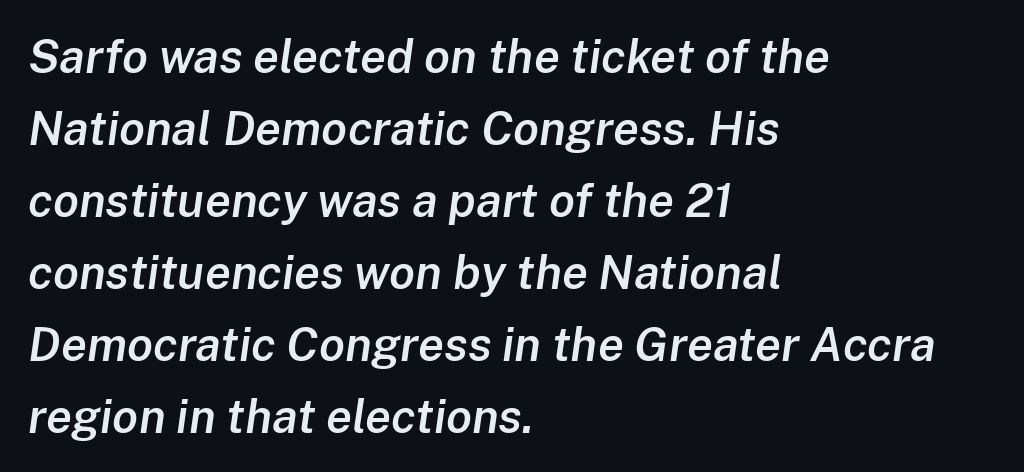
Q: Is the text bold? A: Semi-bold.
Q: Is the text italic (slanted)? A: Yes, it leans right by about 8 degrees.
Q: Is the text underlined? A: No.
Q: How is the paragraph aligned? A: Left-aligned.
Q: Is the spacing between letters normal or unusually wide? A: Normal.
Q: Is the spacing between lines tight, normal or loose? A: Normal.
Q: Width (condensed, normal, or wide)? A: Normal.
Q: Stroke contrast? A: Low.
Q: x-height? A: Medium.
Q: Monospaced? A: No.
